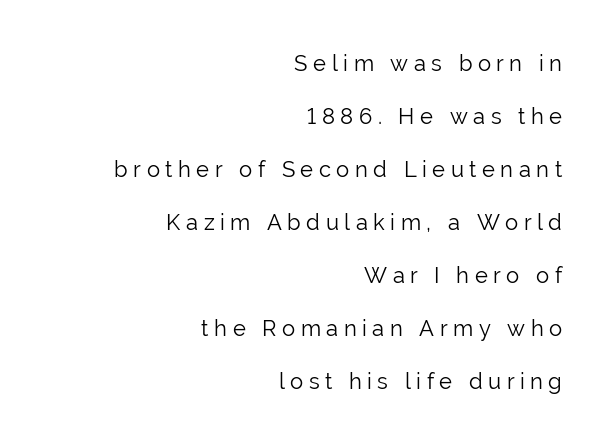
{"italic": "no", "bold": "no", "underline": "no", "align": "right", "line_spacing": "loose", "line_spacing_ratio": 2.41, "letter_spacing": "wide", "letter_spacing_em": 0.25, "glyph_px": 22}
